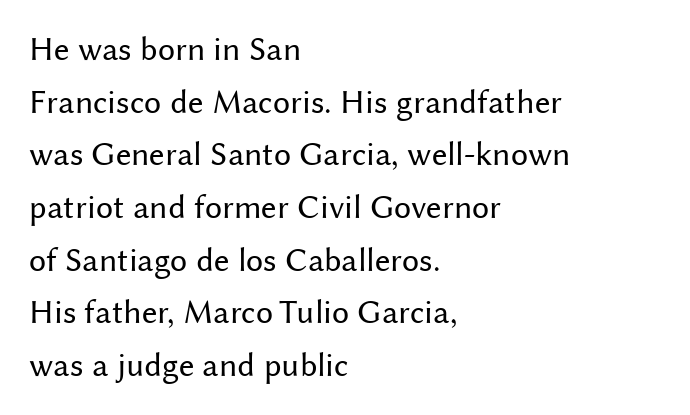
Q: Is the text bold? A: No.
Q: Is the text italic (slanted)? A: No, it is upright.
Q: Is the typeface a serif or a sans-serif typeface? A: Sans-serif.
Q: Is the text underlined? A: No.
Q: How is the paragraph aligned? A: Left-aligned.
Q: Is the spacing between letters normal or unusually wide? A: Normal.
Q: Is the spacing between lines tight, normal or loose? A: Normal.
Q: Width (condensed, normal, or wide)? A: Normal.
Q: Stroke contrast? A: Medium.
Q: x-height? A: Medium.
Q: Monospaced? A: No.
